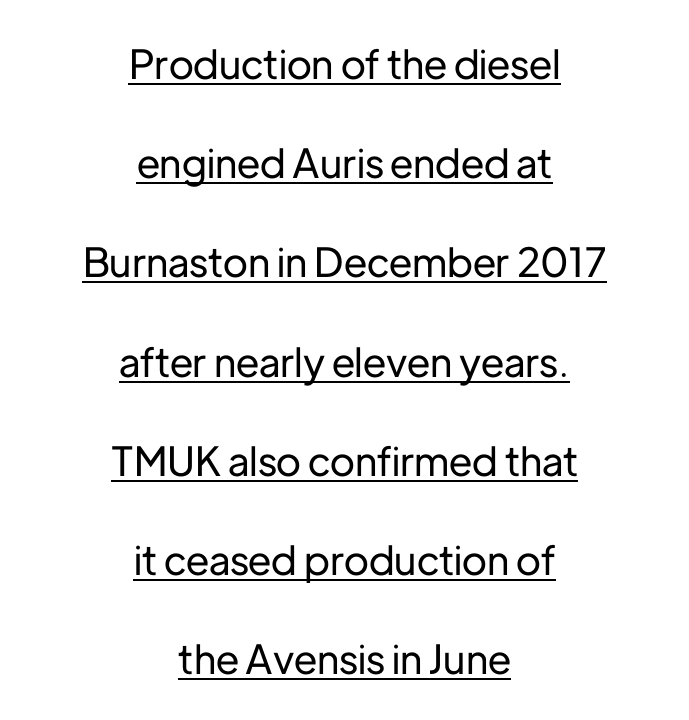
Q: Is the text italic (slanted)? A: No, it is upright.
Q: Is the typeface a serif or a sans-serif typeface? A: Sans-serif.
Q: Is the text underlined? A: Yes.
Q: How is the paragraph aligned? A: Centered.
Q: Is the spacing between letters normal or unusually wide? A: Normal.
Q: Is the spacing between lines tight, normal or loose? A: Loose.
Q: Width (condensed, normal, or wide)? A: Normal.
Q: Stroke contrast? A: Low.
Q: x-height? A: Medium.
Q: Monospaced? A: No.
